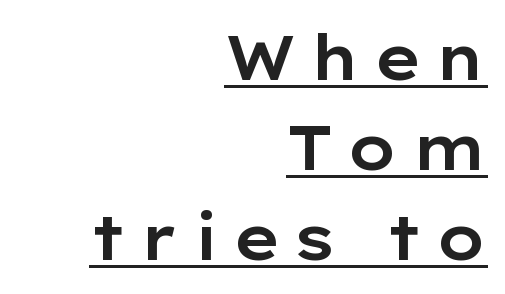
{"serif": "no", "italic": "no", "width": "wide", "stroke_contrast": "low", "x_height": "medium", "monospaced": "no", "underline": "yes", "align": "right", "line_spacing": "normal", "line_spacing_ratio": 1.45, "letter_spacing": "wide", "letter_spacing_em": 0.2, "glyph_px": 62}
